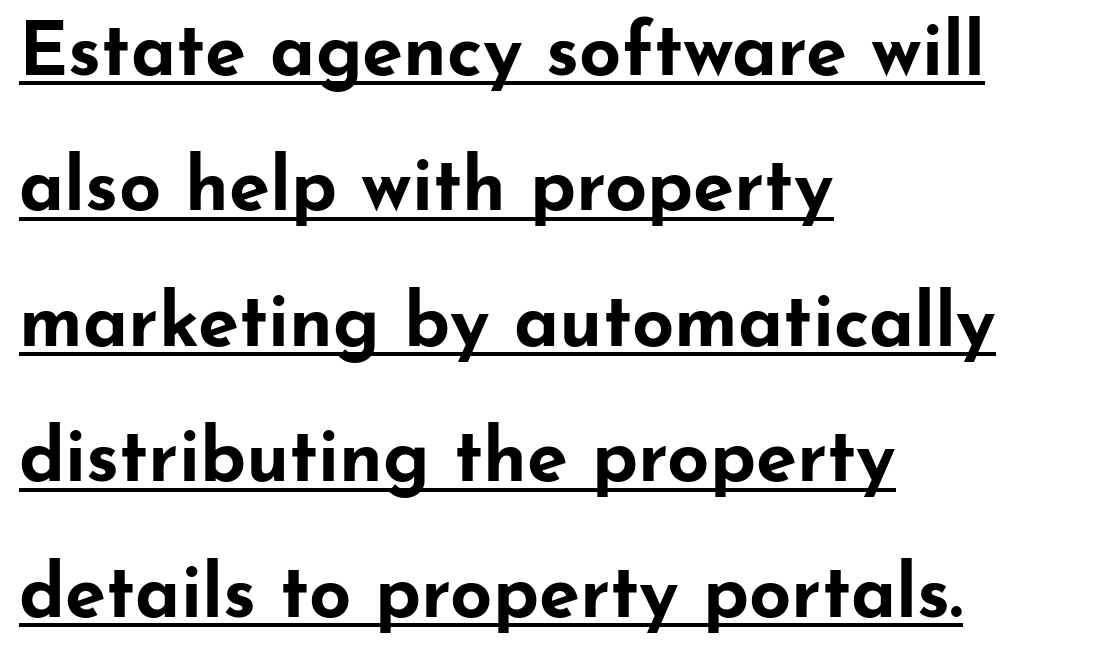
The passage shown is typed in a proportional face where columns would drift. Chunky letters — that's bold for sure. Posture: upright roman. Is the letter spacing exaggerated? No — it looks like the ordinary default.
